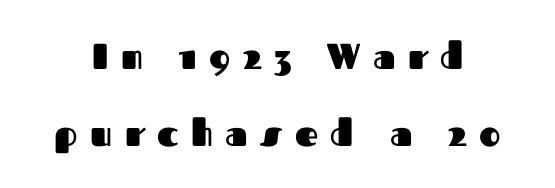
Font category for this specimen: sans-serif. Here the designer chose a conventional face with non-uniform glyph widths. Weight check: bold — yes, fully. The type sits square on the baseline with zero lean. The area under the type is left untouched. The passage shown stacks its lines with a broad gap.
